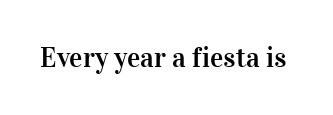
{"serif": "yes", "italic": "no", "width": "normal", "stroke_contrast": "high", "x_height": "medium", "monospaced": "no", "underline": "no", "letter_spacing": "normal", "letter_spacing_em": 0.0, "glyph_px": 28}
